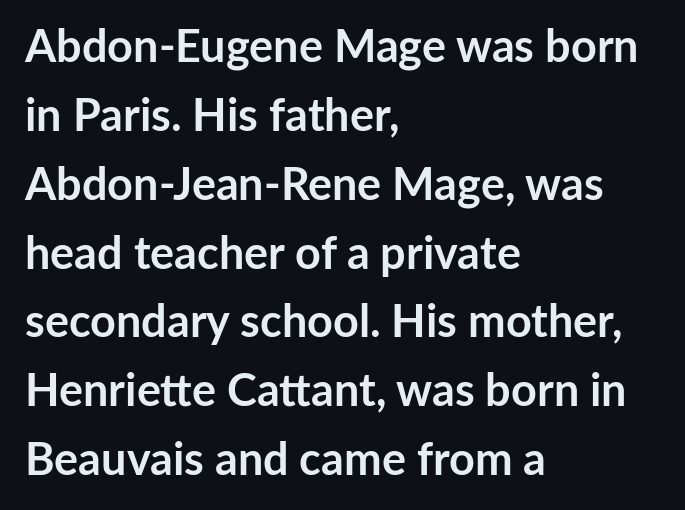
{"serif": "no", "italic": "no", "bold": "yes", "weight": "semibold", "width": "normal", "stroke_contrast": "low", "x_height": "medium", "monospaced": "no", "underline": "no", "align": "left", "line_spacing": "normal", "line_spacing_ratio": 1.53, "letter_spacing": "normal", "letter_spacing_em": 0.0, "glyph_px": 45}
